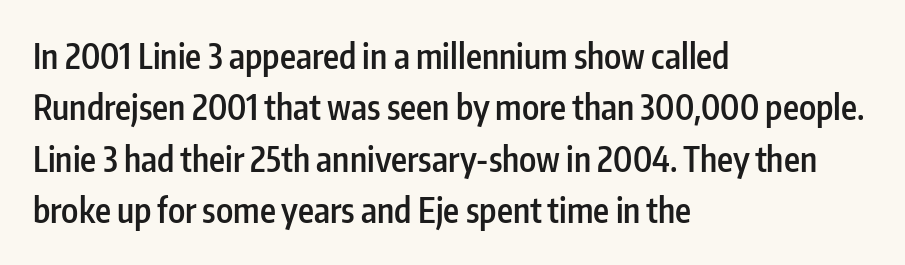
{"serif": "no", "italic": "no", "bold": "semi", "weight": "semibold", "width": "condensed", "stroke_contrast": "low", "x_height": "medium", "monospaced": "no", "underline": "no", "align": "left", "line_spacing": "normal", "line_spacing_ratio": 1.51, "letter_spacing": "normal", "letter_spacing_em": 0.0, "glyph_px": 34}
